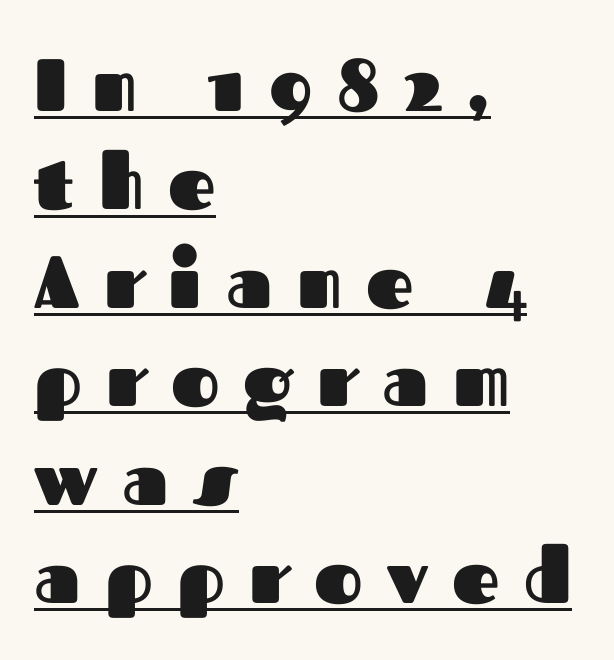
{"serif": "no", "italic": "no", "bold": "yes", "weight": "heavy", "width": "normal", "stroke_contrast": "medium", "x_height": "medium", "monospaced": "no", "underline": "yes", "align": "left", "line_spacing": "normal", "line_spacing_ratio": 1.33, "letter_spacing": "wide", "letter_spacing_em": 0.33, "glyph_px": 74}
